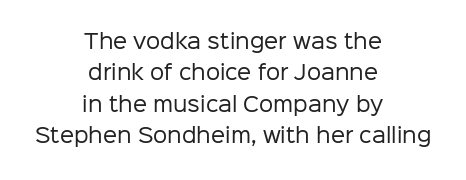
{"italic": "no", "bold": "no", "underline": "no", "align": "center", "line_spacing": "normal", "line_spacing_ratio": 1.57, "letter_spacing": "normal", "letter_spacing_em": 0.0, "glyph_px": 20}
